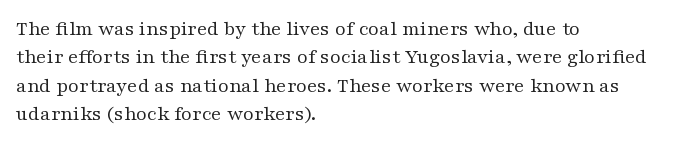
Evenly set lines give the paragraph a standard silhouette. Students, note that the glyphs here touch the page at normal intervals. In terms of posture, this sample is upright. Typeset ragged right — the left edge is the straight one.
